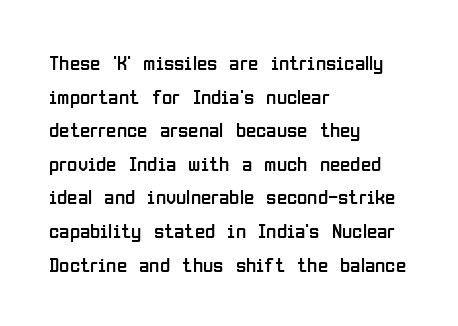
{"italic": "no", "bold": "no", "underline": "no", "align": "left", "line_spacing": "normal", "line_spacing_ratio": 1.6, "letter_spacing": "normal", "letter_spacing_em": 0.0, "glyph_px": 21}
